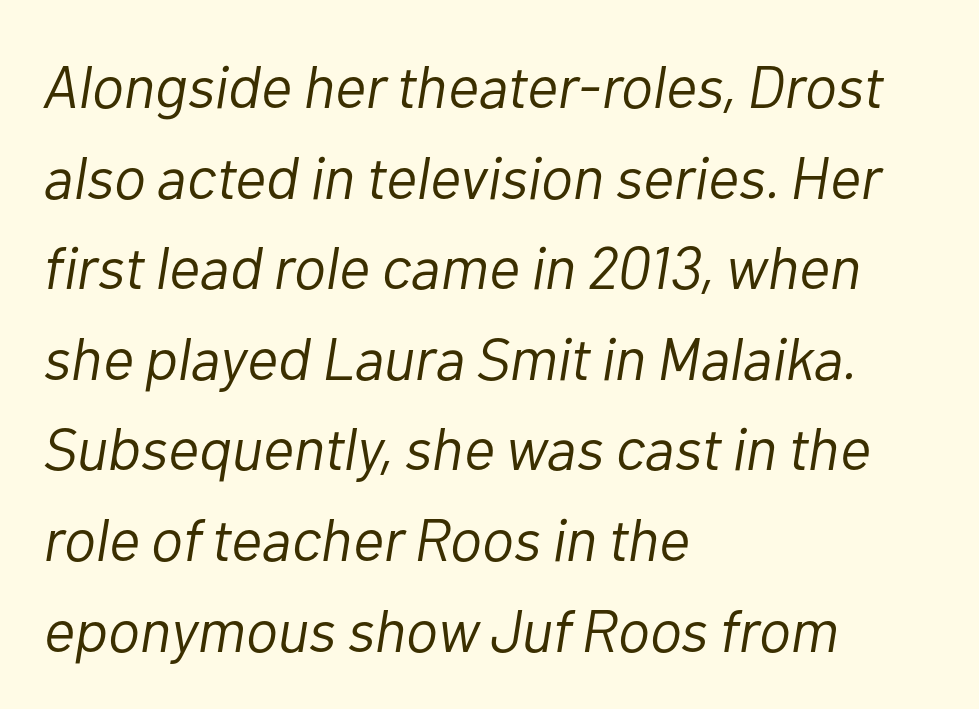
Here the glyphs are tracked normally, forming tight word shapes. Regarding leading, the lines here are spaced in the standard way. Spacing verdict: proportional, widths tailored to each character. Line starts are locked; line ends wander.
